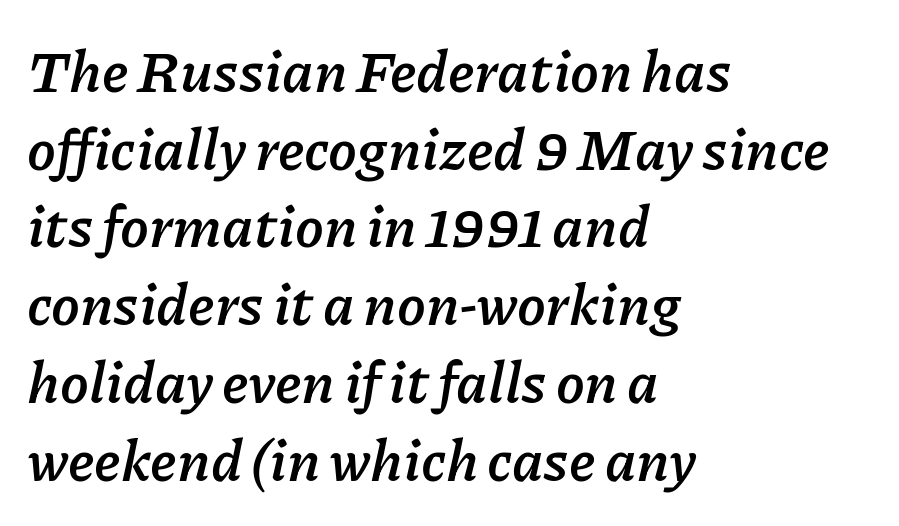
{"italic": "yes", "lean": "right", "slant_degrees": 11, "bold": "yes", "weight": "semibold", "width": "normal", "stroke_contrast": "low", "x_height": "medium", "monospaced": "no", "underline": "no", "align": "left", "line_spacing": "normal", "line_spacing_ratio": 1.34, "letter_spacing": "normal", "letter_spacing_em": 0.0, "glyph_px": 58}
